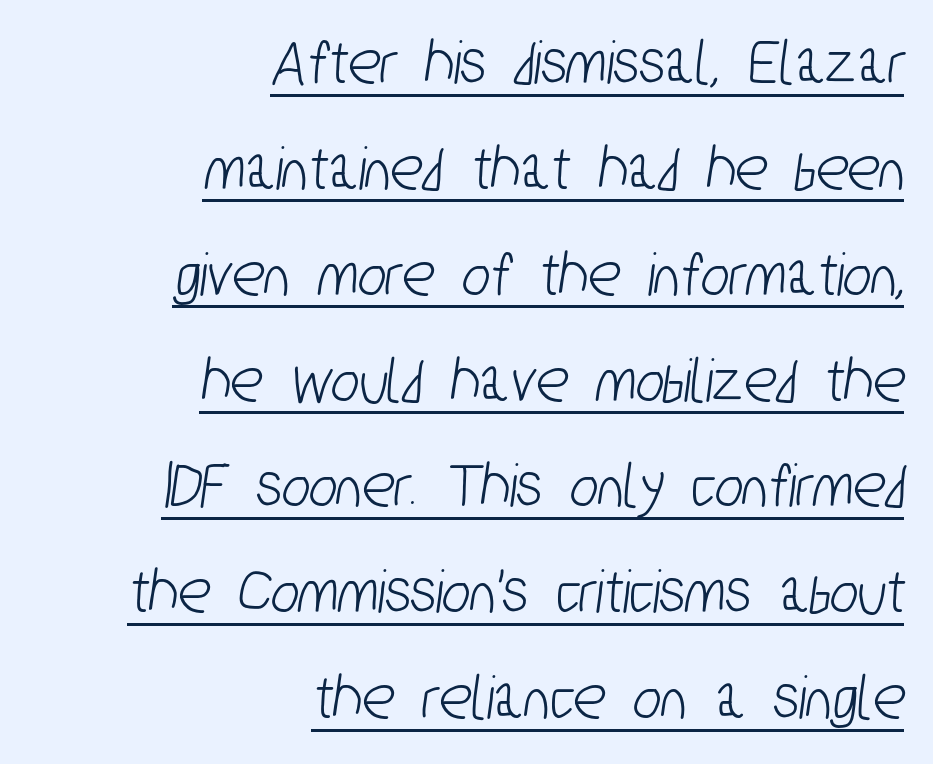
The image shows 67 px condensed sans-serif type; set right-aligned, normal line spacing (1.58x), normal letter spacing, underlined; low stroke contrast and a medium x-height.
